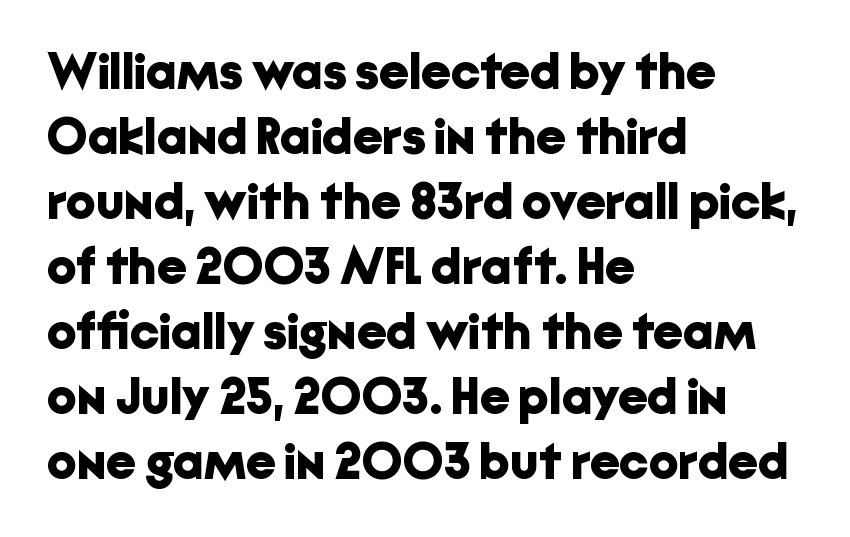
Are there feet on the stems? There aren't — it's a sans. Character widths vary here, with narrow letters taking less room than wide ones. The rows are spaced the way most documents space them. Has an underline been added? It has not. The characters look thick and weighty, a clear bold. The compositor pushed each line to the left boundary.
